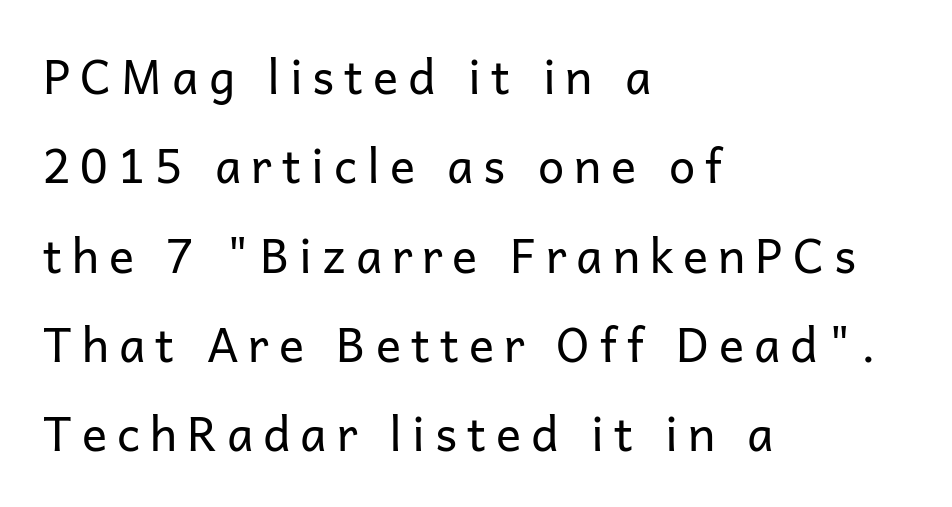
The image shows 47 px regular-weight sans-serif type, upright; set left-aligned, loose line spacing (1.9x), unusually wide letter spacing (+0.21 em), not underlined; low stroke contrast and a medium x-height.
